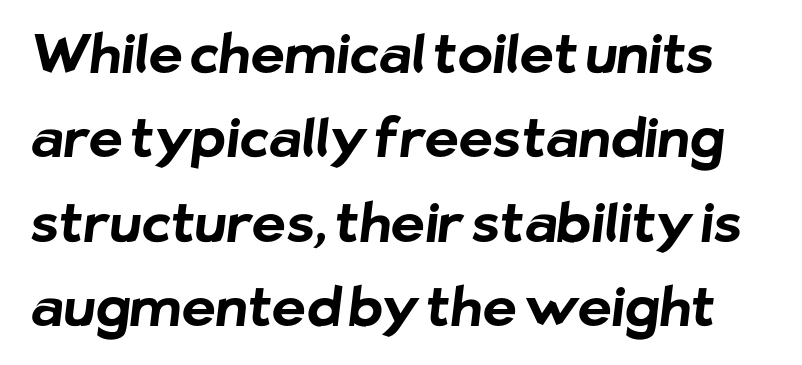
Look at the bottom of the vertical strokes: they stop flat, with no serifs. Quick note: interline space is typical. Any mark beneath the type? The region is blank. Does the weight exceed regular? Yes, all the way to bold. Caption: standard tracking, unaltered. These lines are rendered in a variable-pitch font.
